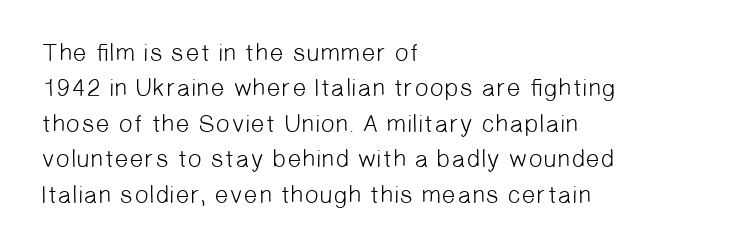
{"bold": "no", "underline": "no", "align": "left", "line_spacing": "normal", "line_spacing_ratio": 1.42, "letter_spacing": "normal", "letter_spacing_em": 0.0, "glyph_px": 25}
